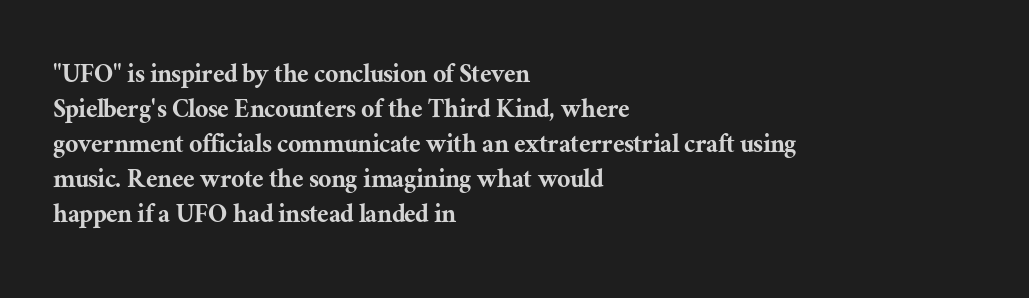
Q: Is the text italic (slanted)? A: No, it is upright.
Q: Is the typeface a serif or a sans-serif typeface? A: Serif.
Q: Is the text underlined? A: No.
Q: How is the paragraph aligned? A: Left-aligned.
Q: Is the spacing between letters normal or unusually wide? A: Normal.
Q: Width (condensed, normal, or wide)? A: Normal.
Q: Stroke contrast? A: Medium.
Q: x-height? A: Medium.
Q: Monospaced? A: No.
